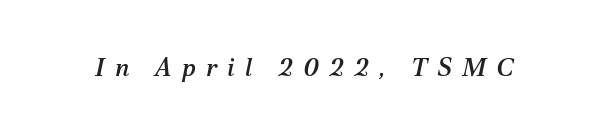
Q: Is the text italic (slanted)? A: Yes, it leans right by about 12 degrees.
Q: Is the text underlined? A: No.
Q: Is the spacing between letters normal or unusually wide? A: Unusually wide.
